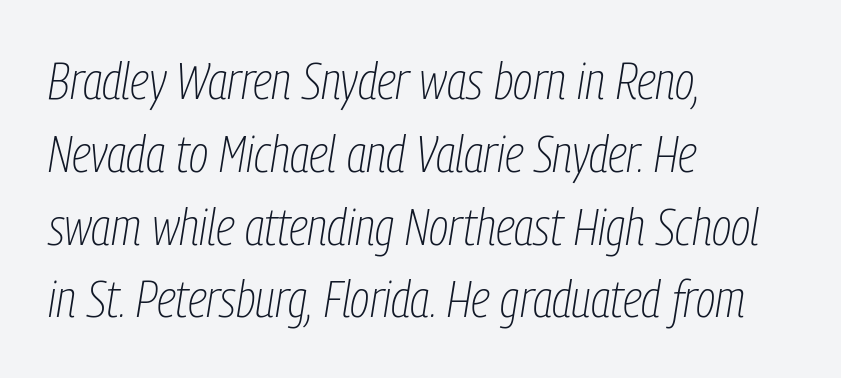
The letterforms sit shoulder to shoulder at normal distance. The passage shown is not underscored anywhere. The rendering anchors every line to the left-hand side. Slanted lettering throughout. The rendering uses natural spacing where letterforms have individual widths.
